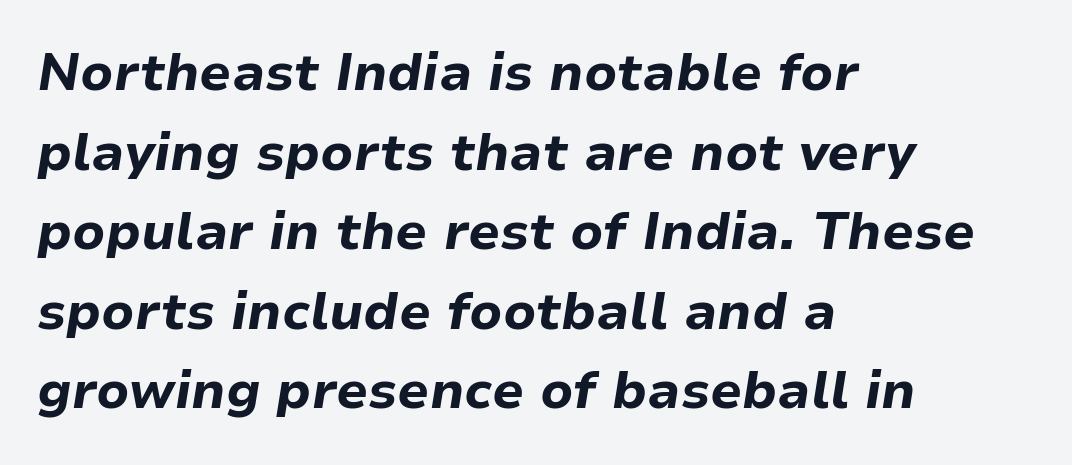
{"italic": "yes", "lean": "right", "slant_degrees": 9, "bold": "yes", "weight": "bold", "width": "normal", "stroke_contrast": "low", "x_height": "medium", "monospaced": "no", "underline": "no", "align": "left", "line_spacing": "normal", "line_spacing_ratio": 1.53, "letter_spacing": "normal", "letter_spacing_em": 0.0, "glyph_px": 52}
